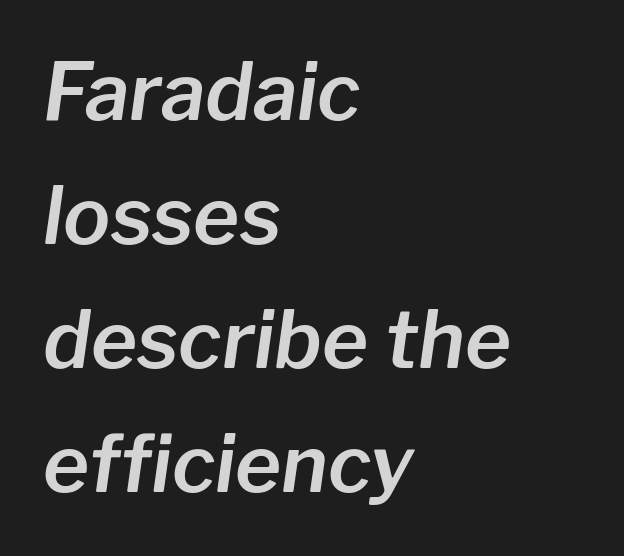
{"italic": "yes", "lean": "right", "slant_degrees": 8, "width": "normal", "stroke_contrast": "low", "x_height": "medium", "monospaced": "no", "underline": "no", "align": "left", "line_spacing": "normal", "line_spacing_ratio": 1.57, "letter_spacing": "normal", "letter_spacing_em": 0.0, "glyph_px": 79}
